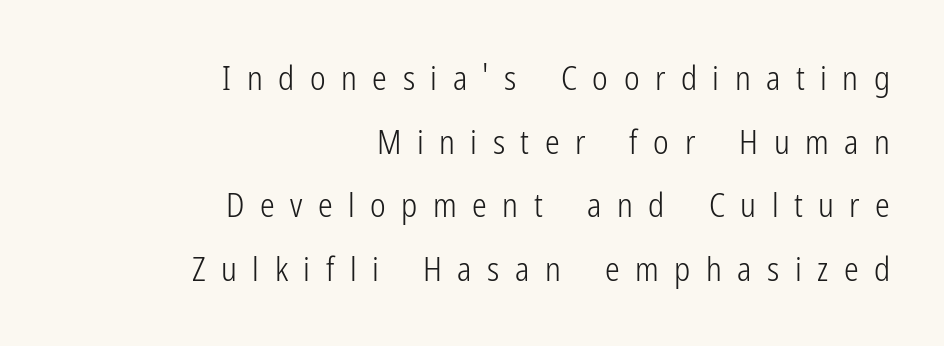
{"serif": "no", "italic": "no", "bold": "no", "weight": "light", "width": "condensed", "stroke_contrast": "low", "x_height": "medium", "monospaced": "no", "underline": "no", "align": "right", "line_spacing": "loose", "line_spacing_ratio": 1.93, "letter_spacing": "wide", "letter_spacing_em": 0.47, "glyph_px": 33}
